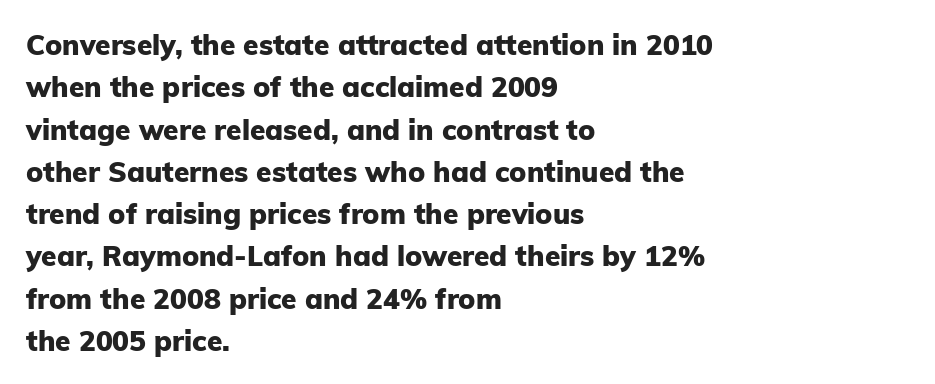
Q: Is the text bold? A: Yes.
Q: Is the text italic (slanted)? A: No, it is upright.
Q: Is the typeface a serif or a sans-serif typeface? A: Sans-serif.
Q: Is the text underlined? A: No.
Q: How is the paragraph aligned? A: Left-aligned.
Q: Is the spacing between letters normal or unusually wide? A: Normal.
Q: Is the spacing between lines tight, normal or loose? A: Normal.
Q: Width (condensed, normal, or wide)? A: Normal.
Q: Stroke contrast? A: Low.
Q: x-height? A: Medium.
Q: Monospaced? A: No.
